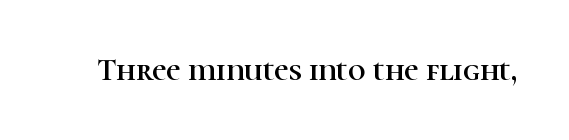
{"serif": "yes", "italic": "no", "width": "normal", "stroke_contrast": "high", "x_height": "medium", "monospaced": "no", "underline": "no", "letter_spacing": "normal", "letter_spacing_em": 0.0, "glyph_px": 31}
